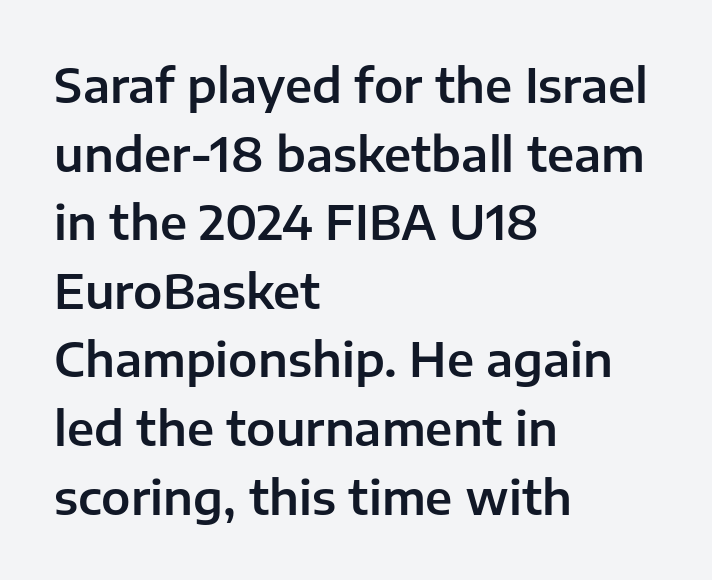
A typesetter would label this face a sans. Check under the words: just untouched page. Look at the tracking — it's just the regular setting, nothing added. You could not count columns in this text — the font is proportionally spaced. You can tell it's not italic because the verticals are truly vertical.
